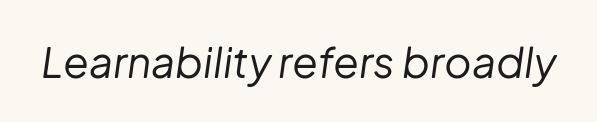
{"italic": "yes", "lean": "right", "slant_degrees": 8, "bold": "no", "weight": "regular", "width": "normal", "stroke_contrast": "low", "x_height": "medium", "monospaced": "no", "underline": "no", "letter_spacing": "normal", "letter_spacing_em": 0.0, "glyph_px": 42}
